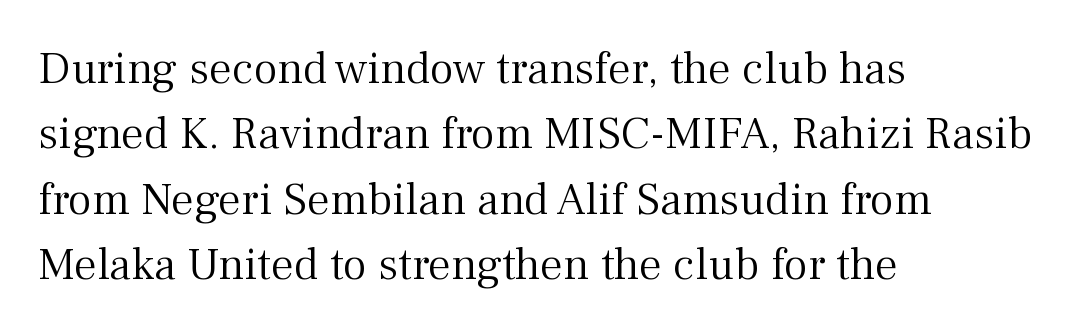
{"serif": "yes", "italic": "no", "bold": "no", "weight": "light", "width": "normal", "stroke_contrast": "medium", "x_height": "medium", "monospaced": "no", "underline": "no", "align": "left", "line_spacing": "normal", "line_spacing_ratio": 1.42, "letter_spacing": "normal", "letter_spacing_em": 0.0, "glyph_px": 46}
